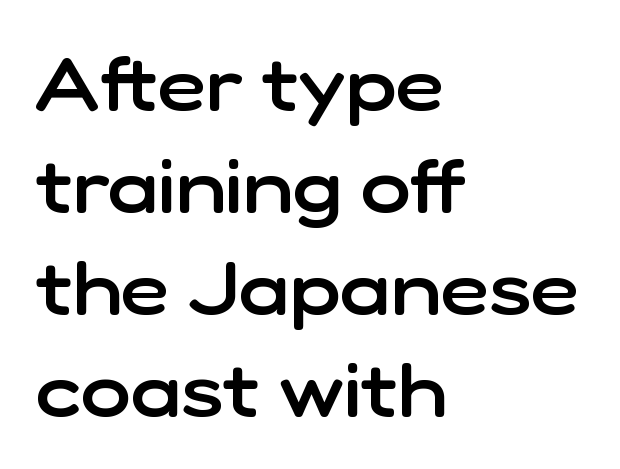
Semibold letterforms, between regular and bold. Unmarked baselines from the first word to the last. The face used here is rendered with its standard letterfit. Short and long lines alike share a common starting point at left. Does the leading feel generous? No, just average.
